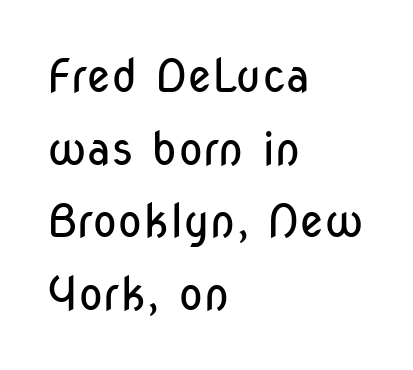
Upright lettering throughout. Evenly set lines give the paragraph a standard silhouette. Layout note: lines flush left. Glance below the letters and you will spot only blank space.
